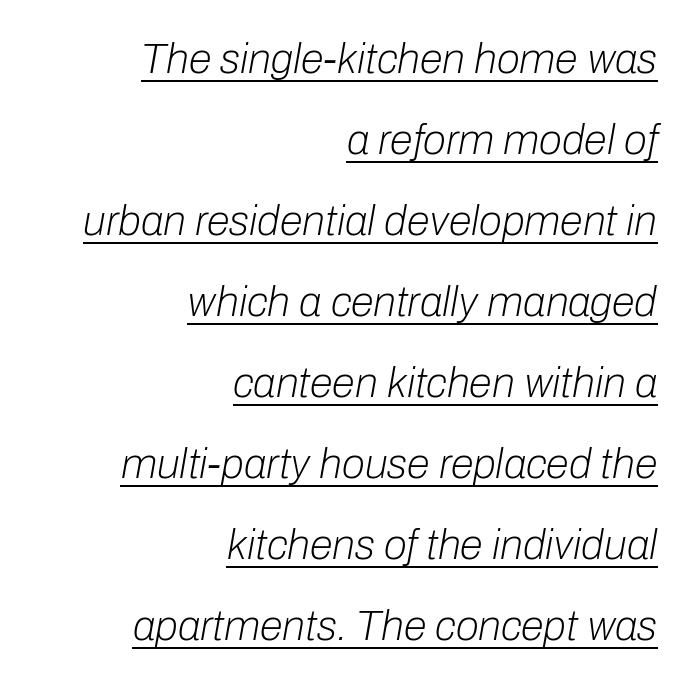
Q: Is the text bold? A: No.
Q: Is the text italic (slanted)? A: Yes, it leans right by about 10 degrees.
Q: Is the text underlined? A: Yes.
Q: How is the paragraph aligned? A: Right-aligned.
Q: Is the spacing between letters normal or unusually wide? A: Normal.
Q: Is the spacing between lines tight, normal or loose? A: Loose.
Q: Width (condensed, normal, or wide)? A: Normal.
Q: Stroke contrast? A: Low.
Q: x-height? A: Medium.
Q: Monospaced? A: No.
